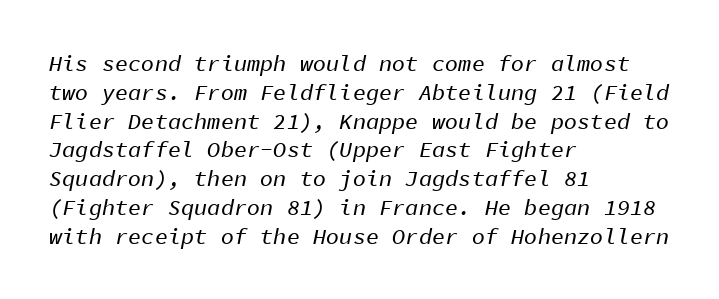
Q: Is the text italic (slanted)? A: Yes, it leans right by about 11 degrees.
Q: Is the text underlined? A: No.
Q: How is the paragraph aligned? A: Left-aligned.
Q: Is the spacing between letters normal or unusually wide? A: Normal.
Q: Is the spacing between lines tight, normal or loose? A: Normal.
